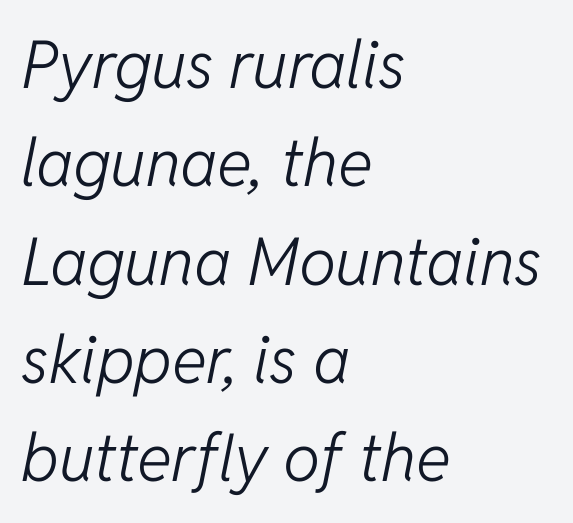
{"italic": "yes", "lean": "right", "slant_degrees": 11, "bold": "no", "weight": "light", "width": "normal", "stroke_contrast": "low", "x_height": "medium", "monospaced": "no", "underline": "no", "align": "left", "line_spacing": "normal", "line_spacing_ratio": 1.49, "letter_spacing": "normal", "letter_spacing_em": 0.0, "glyph_px": 66}
